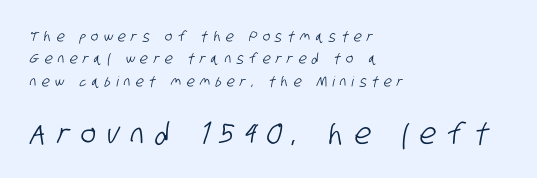
The image shows 29 px condensed sans-serif type; set left-aligned, normal line spacing (1.59x), unusually wide letter spacing (+0.39 em), not underlined; the second (bottom) block is 2.07x larger; low stroke contrast and a large x-height.
